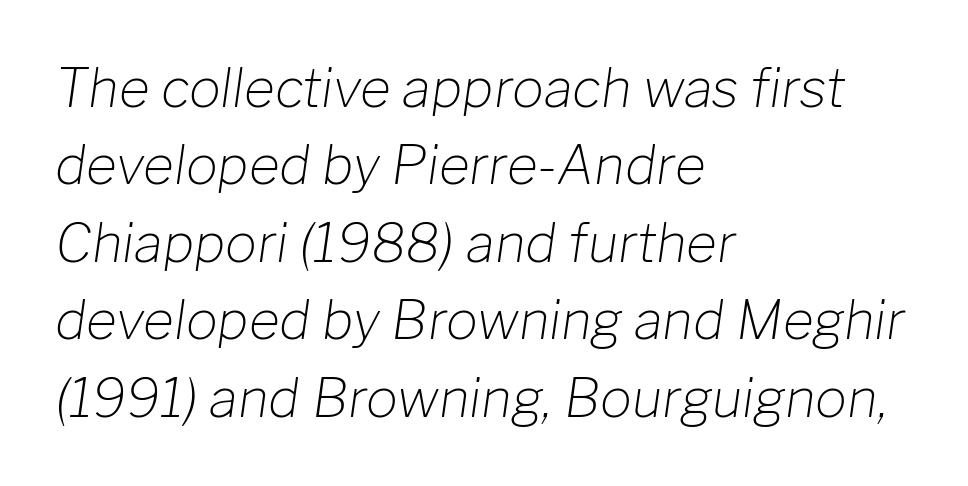
Q: Is the text bold? A: No.
Q: Is the text italic (slanted)? A: Yes, it leans right by about 8 degrees.
Q: Is the text underlined? A: No.
Q: How is the paragraph aligned? A: Left-aligned.
Q: Is the spacing between letters normal or unusually wide? A: Normal.
Q: Is the spacing between lines tight, normal or loose? A: Normal.
Q: Width (condensed, normal, or wide)? A: Normal.
Q: Stroke contrast? A: Low.
Q: x-height? A: Medium.
Q: Monospaced? A: No.
